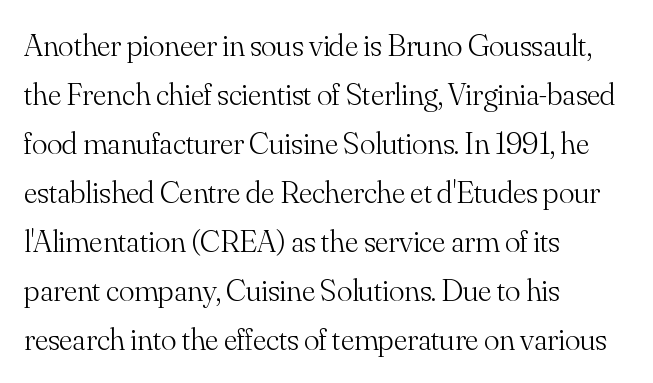
{"serif": "yes", "italic": "no", "bold": "no", "weight": "light", "width": "normal", "stroke_contrast": "medium", "x_height": "small", "monospaced": "no", "underline": "no", "align": "left", "line_spacing": "normal", "line_spacing_ratio": 1.53, "letter_spacing": "normal", "letter_spacing_em": 0.0, "glyph_px": 32}
